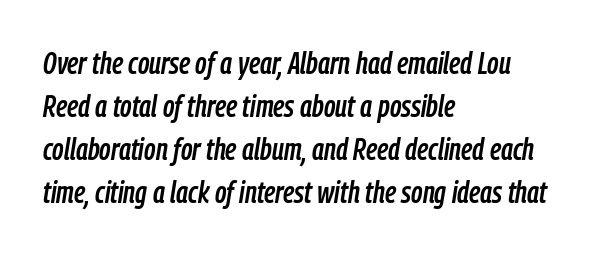
Q: Is the text italic (slanted)? A: Yes, it leans right by about 9 degrees.
Q: Is the text underlined? A: No.
Q: How is the paragraph aligned? A: Left-aligned.
Q: Is the spacing between letters normal or unusually wide? A: Normal.
Q: Is the spacing between lines tight, normal or loose? A: Normal.
Q: Width (condensed, normal, or wide)? A: Condensed.
Q: Stroke contrast? A: Low.
Q: x-height? A: Medium.
Q: Monospaced? A: No.
